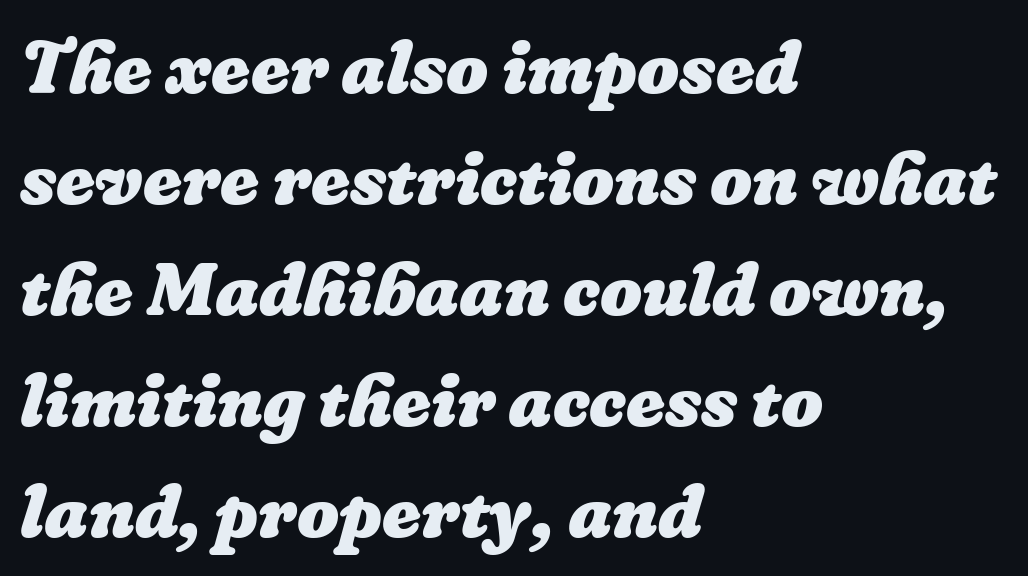
Students, observe: this is what conventionally led text looks like. The glyphs are unaccompanied by any horizontal stroke below them. Is the letter spacing exaggerated? No — it looks like the ordinary default. Chunky letters — that's bold for sure. Typeset ragged right — the left edge is the straight one. A typesetter would call this proportional, since set widths differ per character.
